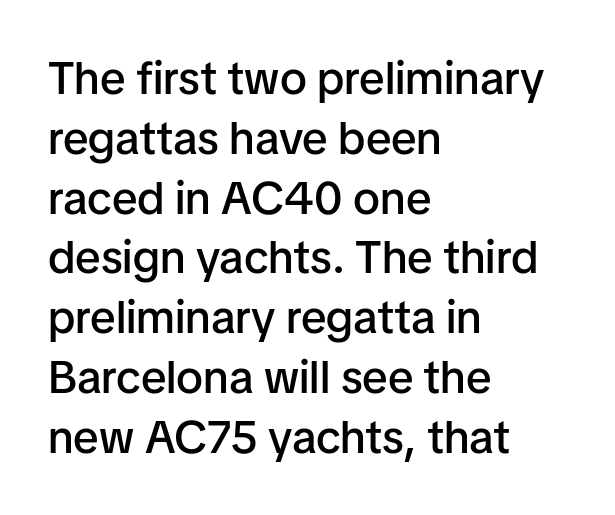
Q: Is the text bold? A: Semi-bold.
Q: Is the text italic (slanted)? A: No, it is upright.
Q: Is the typeface a serif or a sans-serif typeface? A: Sans-serif.
Q: Is the text underlined? A: No.
Q: How is the paragraph aligned? A: Left-aligned.
Q: Is the spacing between letters normal or unusually wide? A: Normal.
Q: Is the spacing between lines tight, normal or loose? A: Normal.
Q: Width (condensed, normal, or wide)? A: Normal.
Q: Stroke contrast? A: Low.
Q: x-height? A: Medium.
Q: Monospaced? A: No.
